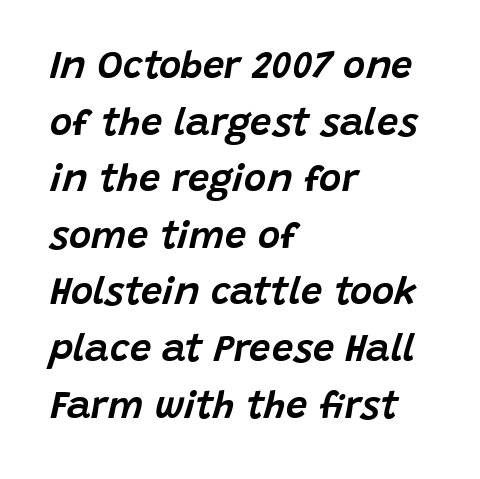
{"italic": "yes", "lean": "right", "slant_degrees": 15, "width": "normal", "stroke_contrast": "low", "x_height": "large", "monospaced": "no", "underline": "no", "align": "left", "line_spacing": "normal", "line_spacing_ratio": 1.49, "letter_spacing": "normal", "letter_spacing_em": 0.0, "glyph_px": 38}
